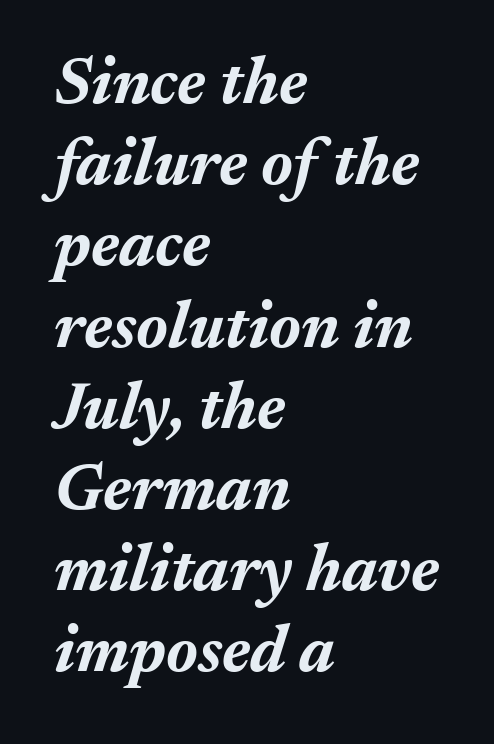
{"italic": "yes", "lean": "right", "slant_degrees": 17, "bold": "yes", "weight": "bold", "width": "normal", "stroke_contrast": "medium", "x_height": "medium", "monospaced": "no", "underline": "no", "align": "left", "line_spacing_ratio": 1.23, "letter_spacing": "normal", "letter_spacing_em": 0.0, "glyph_px": 66}
